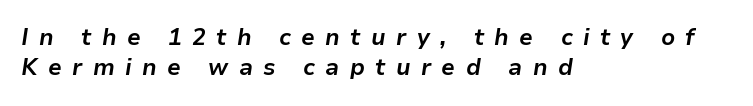
{"italic": "yes", "lean": "right", "slant_degrees": 9, "bold": "yes", "underline": "no", "align": "left", "line_spacing": "normal", "line_spacing_ratio": 1.32, "letter_spacing": "wide", "letter_spacing_em": 0.45, "glyph_px": 23}
